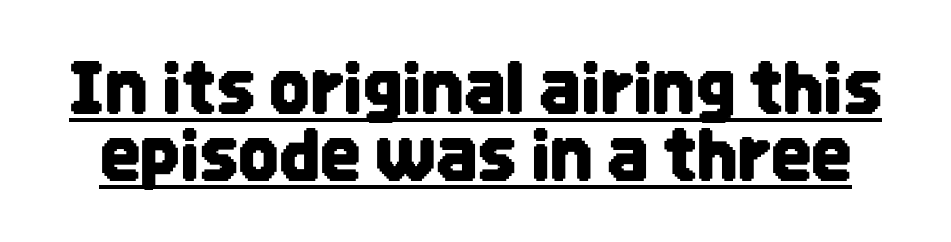
Honestly, the rows look squashed on top of each other. Letterform terminals end flat and unadorned throughout the passage. The horizontal fit of the characters is conventional and even. Does the lettering tilt? It doesn't — this is upright. The face used here is proportionally spaced, like ordinary book or web type. The words here are underlined.
